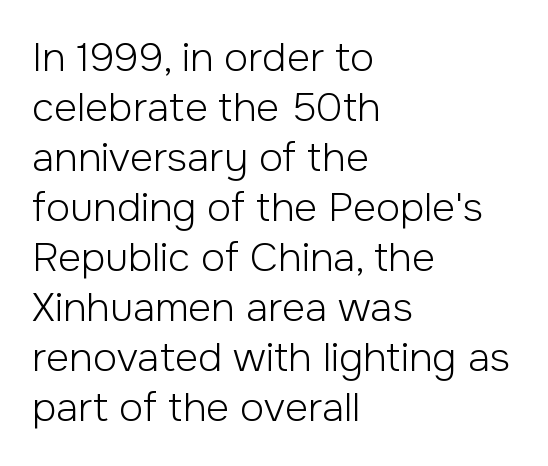
The image shows 40 px light sans-serif type, upright; set left-aligned, normal line spacing (1.25x), normal letter spacing, not underlined; low stroke contrast and a medium x-height.
